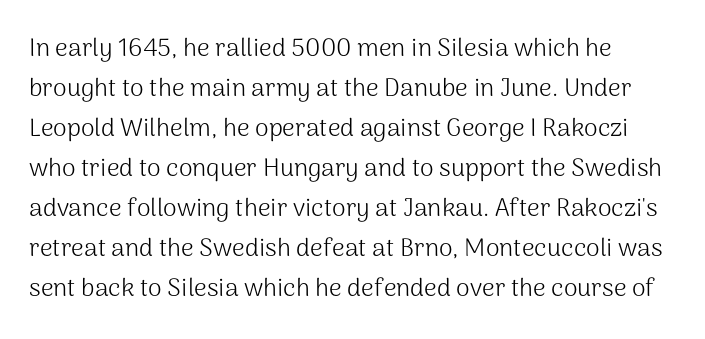
The image shows 25 px text type, upright; set normal line spacing (1.6x), normal letter spacing, not underlined.
